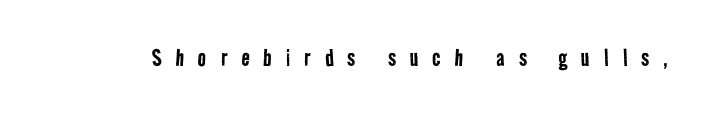
Varying glyph widths throughout — classic text-font behaviour. Letters have the restrained weight of plain body copy at most. Caption: expanded tracking, letters set apart. The text was rendered using a sans face with plain stroke endings. The specimen omits any rule beneath the text block's lines.
